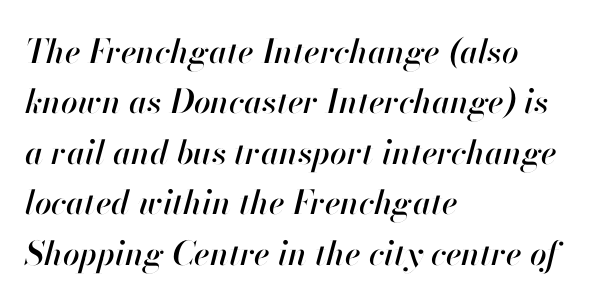
The image shows 33 px text type, italic (leaning right); set left-aligned, normal line spacing (1.53x), normal letter spacing, not underlined; high stroke contrast and a small x-height.
